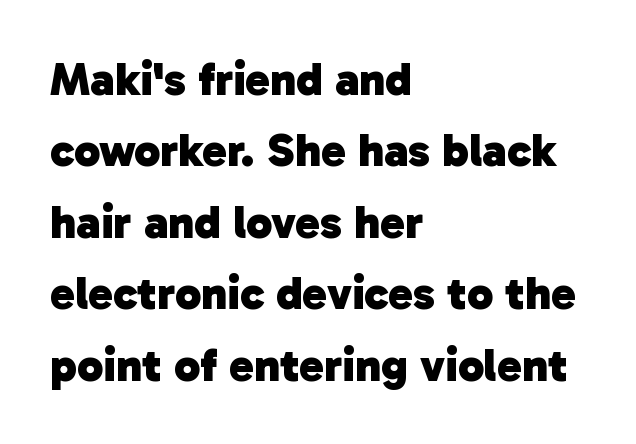
Q: Is the text bold? A: Yes.
Q: Is the typeface a serif or a sans-serif typeface? A: Sans-serif.
Q: Is the text underlined? A: No.
Q: How is the paragraph aligned? A: Left-aligned.
Q: Is the spacing between letters normal or unusually wide? A: Normal.
Q: Is the spacing between lines tight, normal or loose? A: Normal.
Q: Width (condensed, normal, or wide)? A: Normal.
Q: Stroke contrast? A: Low.
Q: x-height? A: Medium.
Q: Monospaced? A: No.
